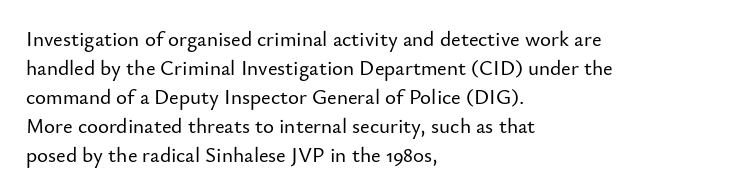
The image shows 21 px text type, upright; set left-aligned, normal line spacing (1.38x), normal letter spacing, not underlined.
